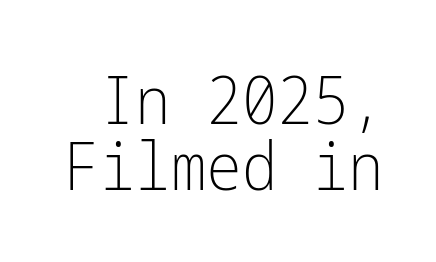
{"serif": "no", "italic": "no", "bold": "no", "weight": "light", "width": "condensed", "stroke_contrast": "low", "x_height": "medium", "underline": "no", "line_spacing": "tight", "line_spacing_ratio": 0.98, "letter_spacing": "normal", "letter_spacing_em": 0.0, "glyph_px": 67}
